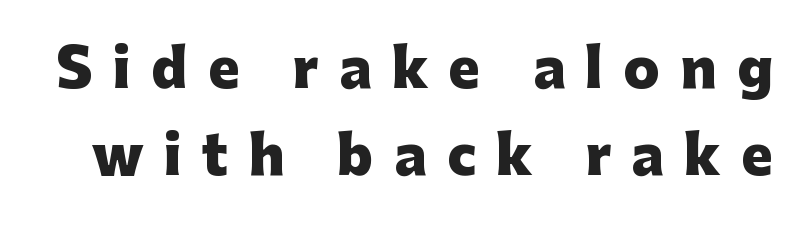
Q: Is the text bold? A: Yes.
Q: Is the text italic (slanted)? A: No, it is upright.
Q: Is the typeface a serif or a sans-serif typeface? A: Sans-serif.
Q: Is the text underlined? A: No.
Q: Is the spacing between letters normal or unusually wide? A: Unusually wide.
Q: Is the spacing between lines tight, normal or loose? A: Normal.
Q: Width (condensed, normal, or wide)? A: Normal.
Q: Stroke contrast? A: Low.
Q: x-height? A: Medium.
Q: Monospaced? A: No.
